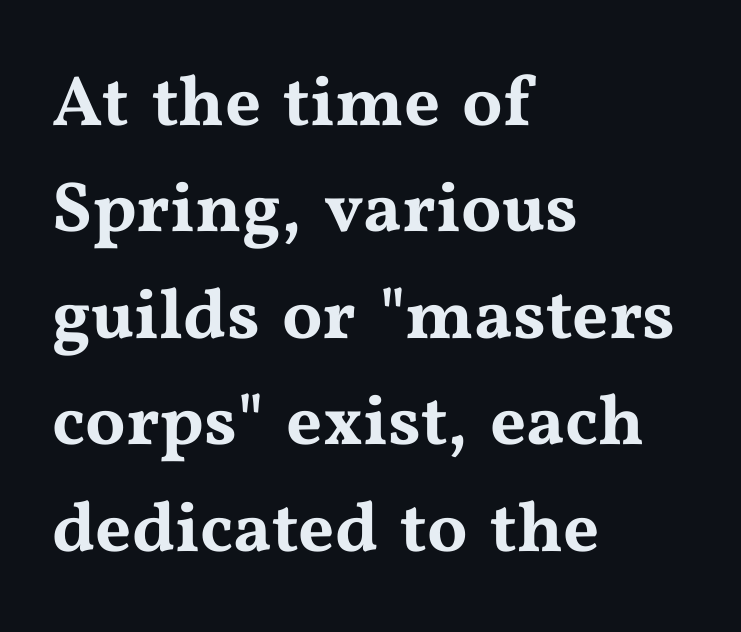
The image shows 71 px wide serif type, upright; set left-aligned, normal line spacing (1.5x), normal letter spacing, not underlined; medium stroke contrast and a medium x-height.
